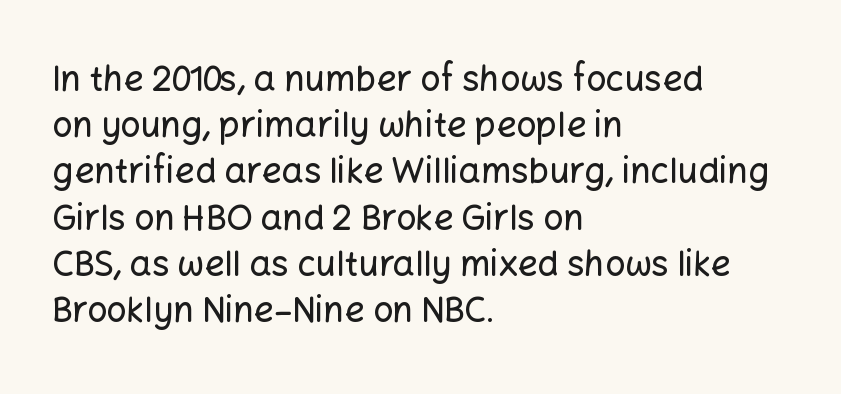
{"serif": "no", "italic": "no", "width": "normal", "stroke_contrast": "low", "x_height": "medium", "monospaced": "no", "underline": "no", "align": "left", "line_spacing": "normal", "line_spacing_ratio": 1.32, "letter_spacing": "normal", "letter_spacing_em": 0.0, "glyph_px": 35}
